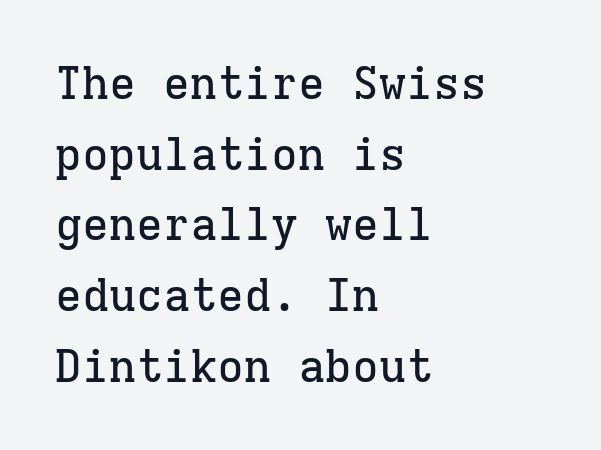
Q: Is the text italic (slanted)? A: No, it is upright.
Q: Is the typeface a serif or a sans-serif typeface? A: Serif.
Q: Is the text underlined? A: No.
Q: How is the paragraph aligned? A: Left-aligned.
Q: Is the spacing between letters normal or unusually wide? A: Normal.
Q: Is the spacing between lines tight, normal or loose? A: Normal.
Q: Width (condensed, normal, or wide)? A: Normal.
Q: Stroke contrast? A: Low.
Q: x-height? A: Medium.
Q: Monospaced? A: Yes.
